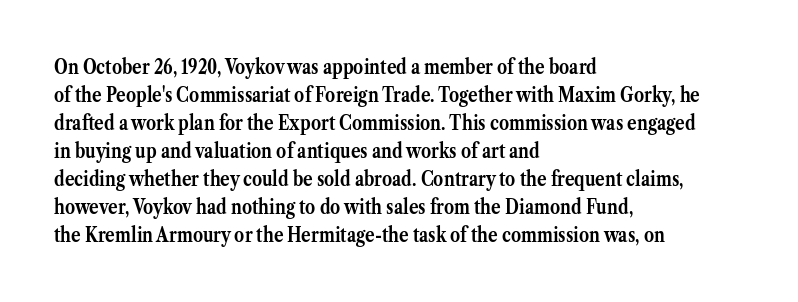
Q: Is the text bold? A: Yes.
Q: Is the text italic (slanted)? A: No, it is upright.
Q: Is the text underlined? A: No.
Q: How is the paragraph aligned? A: Left-aligned.
Q: Is the spacing between letters normal or unusually wide? A: Normal.
Q: Is the spacing between lines tight, normal or loose? A: Normal.
